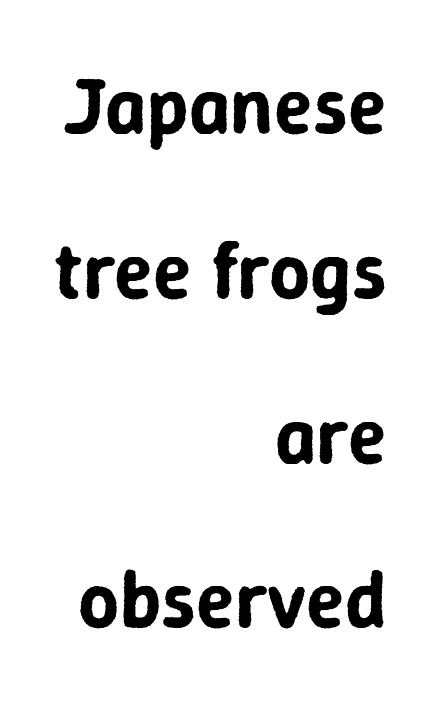
Q: Is the text italic (slanted)? A: No, it is upright.
Q: Is the typeface a serif or a sans-serif typeface? A: Sans-serif.
Q: Is the text underlined? A: No.
Q: How is the paragraph aligned? A: Right-aligned.
Q: Is the spacing between letters normal or unusually wide? A: Normal.
Q: Is the spacing between lines tight, normal or loose? A: Loose.
Q: Width (condensed, normal, or wide)? A: Normal.
Q: Stroke contrast? A: Low.
Q: x-height? A: Medium.
Q: Monospaced? A: No.
